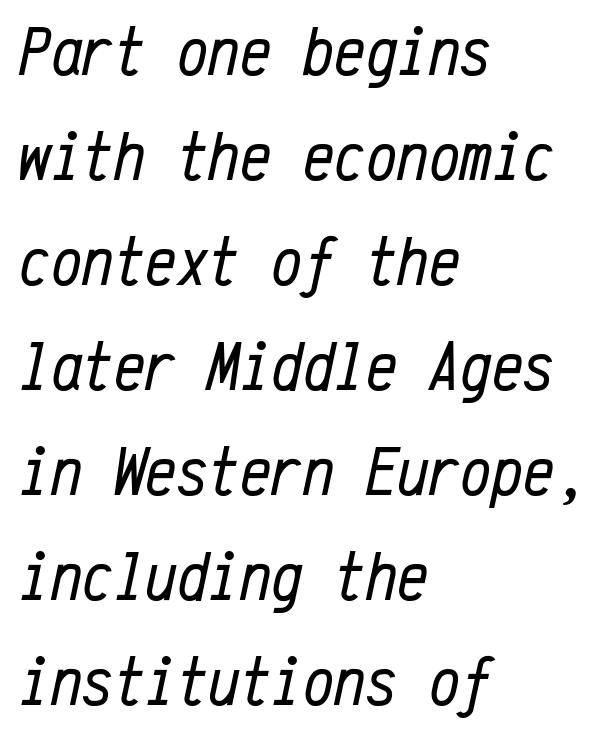
Layout note: lines flush left. Every character sits at an angle, as italics do. Students, note that the glyphs here touch the page at normal intervals. The letters look calm and open, with moderate or lighter stems. Underline: absent.
